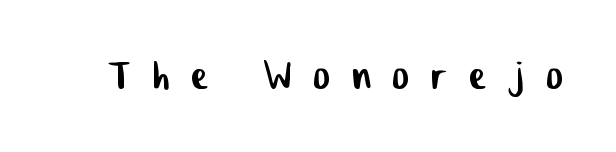
The image shows 50 px condensed sans-serif type; set unusually wide letter spacing (+0.45 em), not underlined; low stroke contrast and a medium x-height.
